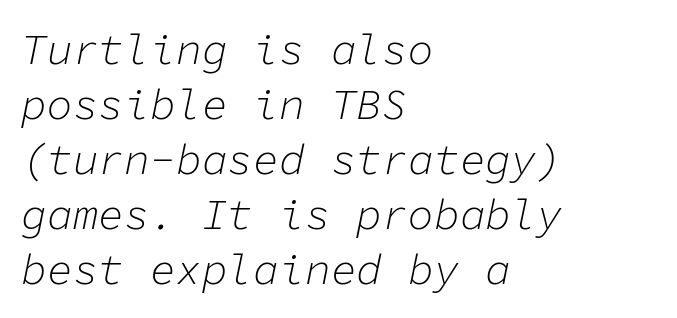
{"italic": "yes", "lean": "right", "slant_degrees": 11, "bold": "no", "weight": "light", "width": "normal", "stroke_contrast": "low", "x_height": "medium", "monospaced": "yes", "underline": "no", "align": "left", "line_spacing": "normal", "line_spacing_ratio": 1.28, "letter_spacing": "normal", "letter_spacing_em": 0.0, "glyph_px": 43}
